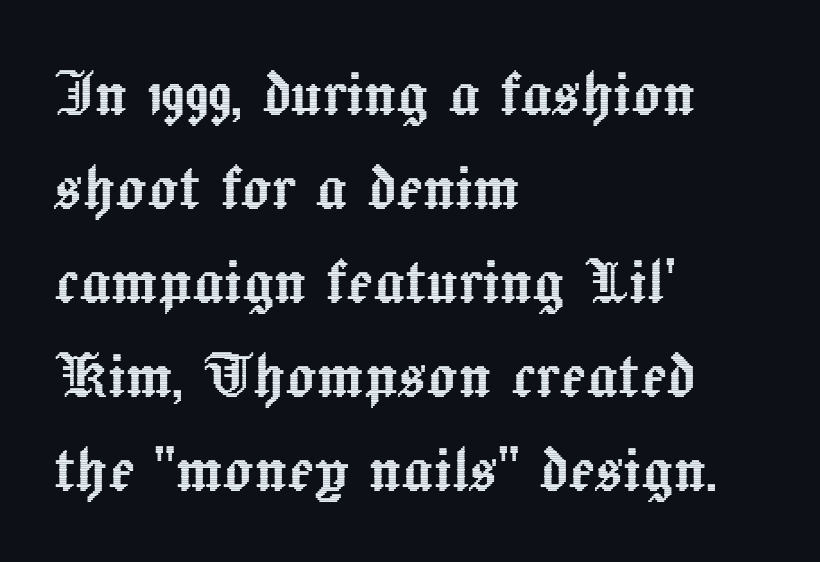
{"italic": "no", "width": "normal", "x_height": "medium", "monospaced": "no", "underline": "no", "align": "left", "line_spacing_ratio": 1.22, "letter_spacing": "normal", "letter_spacing_em": 0.0, "glyph_px": 77}
